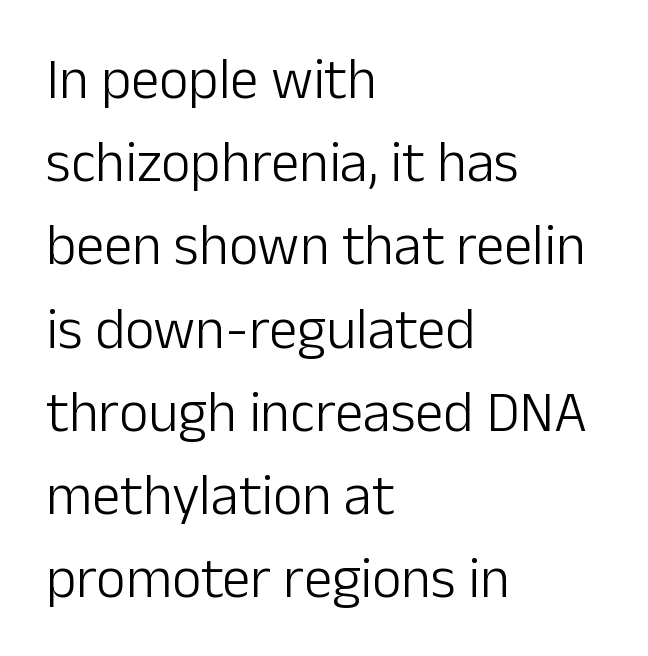
In terms of posture, this sample is upright. Beneath every word, the page is bare. No letter is thick-stroked: the sample isn't bold. Observe the ordinary spacing: letters are neighbours, not strangers. Serifs: no, the terminals of the letterforms are clean. Proportional: the letters do not fall into vertical columns.
